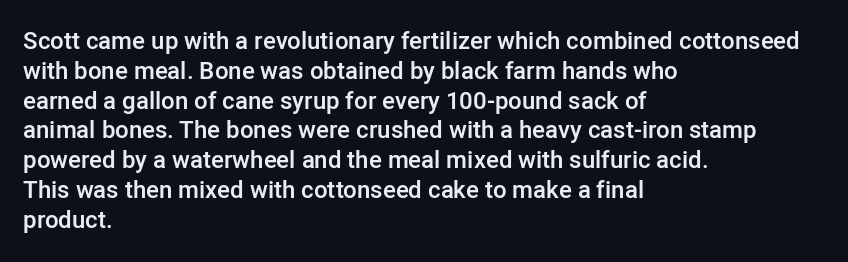
{"italic": "no", "bold": "semi", "underline": "no", "align": "left", "line_spacing_ratio": 1.24, "letter_spacing": "normal", "letter_spacing_em": 0.0, "glyph_px": 24}
